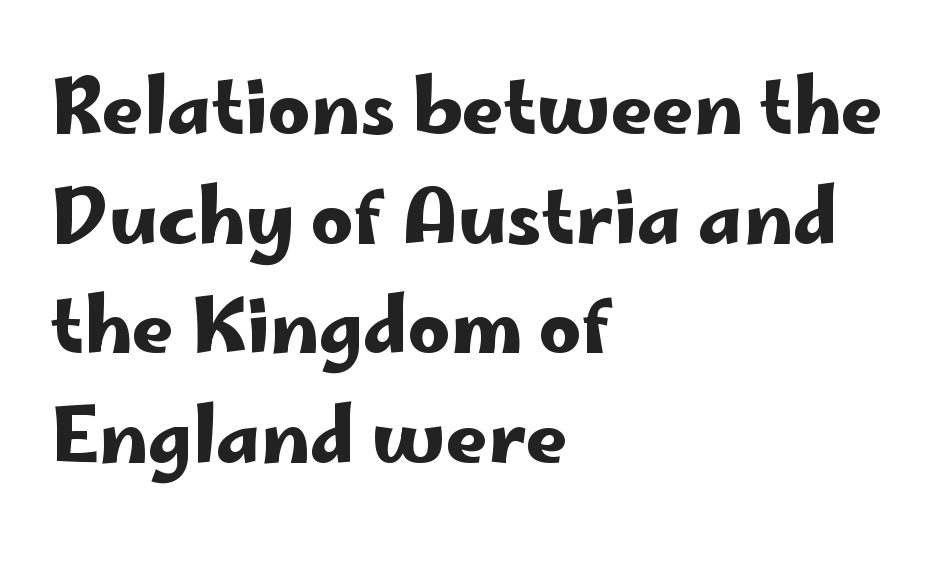
Q: Is the text italic (slanted)? A: No, it is upright.
Q: Is the typeface a serif or a sans-serif typeface? A: Sans-serif.
Q: Is the text underlined? A: No.
Q: How is the paragraph aligned? A: Left-aligned.
Q: Is the spacing between letters normal or unusually wide? A: Normal.
Q: Is the spacing between lines tight, normal or loose? A: Normal.
Q: Width (condensed, normal, or wide)? A: Wide.
Q: Stroke contrast? A: Low.
Q: x-height? A: Small.
Q: Monospaced? A: No.
